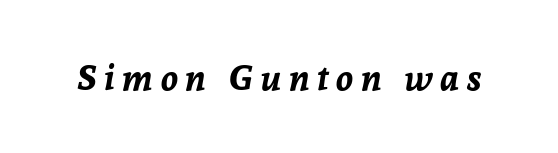
Q: Is the text bold? A: Yes.
Q: Is the text italic (slanted)? A: Yes, it leans right by about 8 degrees.
Q: Is the text underlined? A: No.
Q: Is the spacing between letters normal or unusually wide? A: Unusually wide.
Q: Width (condensed, normal, or wide)? A: Normal.
Q: Stroke contrast? A: Low.
Q: x-height? A: Medium.
Q: Monospaced? A: No.
